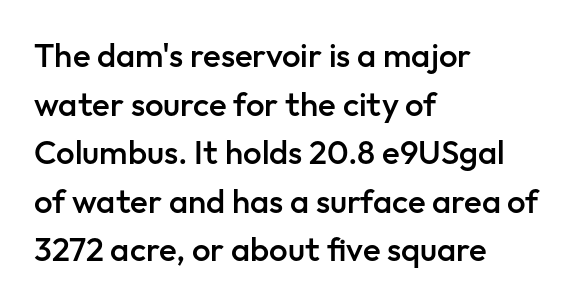
Q: Is the text bold? A: Semi-bold.
Q: Is the text italic (slanted)? A: No, it is upright.
Q: Is the typeface a serif or a sans-serif typeface? A: Sans-serif.
Q: Is the text underlined? A: No.
Q: How is the paragraph aligned? A: Left-aligned.
Q: Is the spacing between letters normal or unusually wide? A: Normal.
Q: Is the spacing between lines tight, normal or loose? A: Normal.
Q: Width (condensed, normal, or wide)? A: Normal.
Q: Stroke contrast? A: Low.
Q: x-height? A: Medium.
Q: Monospaced? A: No.
